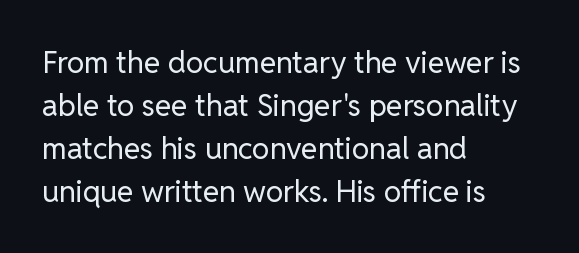
{"serif": "no", "italic": "no", "bold": "no", "weight": "regular", "width": "normal", "stroke_contrast": "low", "x_height": "medium", "monospaced": "no", "underline": "no", "align": "left", "line_spacing": "normal", "line_spacing_ratio": 1.43, "letter_spacing": "normal", "letter_spacing_em": 0.0, "glyph_px": 30}
